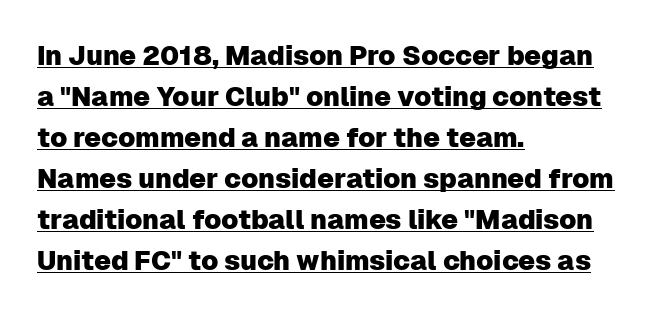
A typographer would call this underscored text. The vertical gap from one line to the next is medium. A student would call this left alignment; a typographer would say flush left, rag right. Vertical strokes here are truly vertical. Compared with typical body copy, the letter spacing here is the same.
